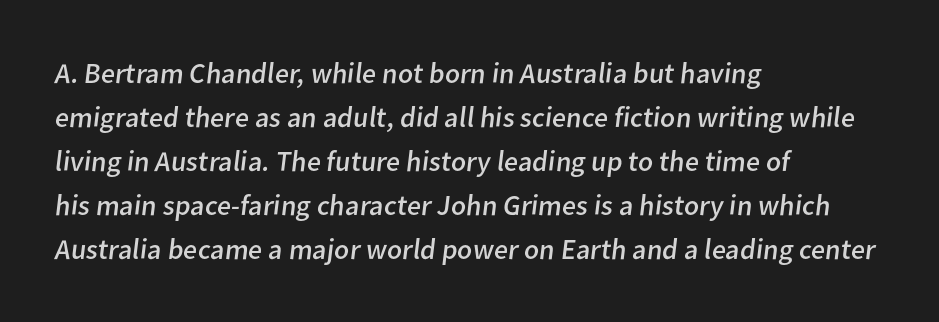
{"serif": "no", "bold": "no", "weight": "regular", "width": "normal", "stroke_contrast": "low", "x_height": "medium", "monospaced": "no", "underline": "no", "align": "left", "line_spacing": "normal", "line_spacing_ratio": 1.52, "letter_spacing": "normal", "letter_spacing_em": 0.0, "glyph_px": 29}
